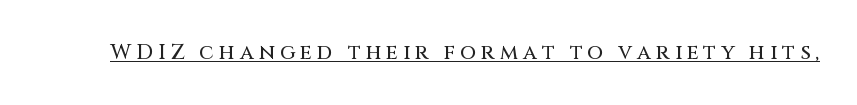
{"italic": "no", "underline": "yes", "letter_spacing": "wide", "letter_spacing_em": 0.24, "glyph_px": 21}
